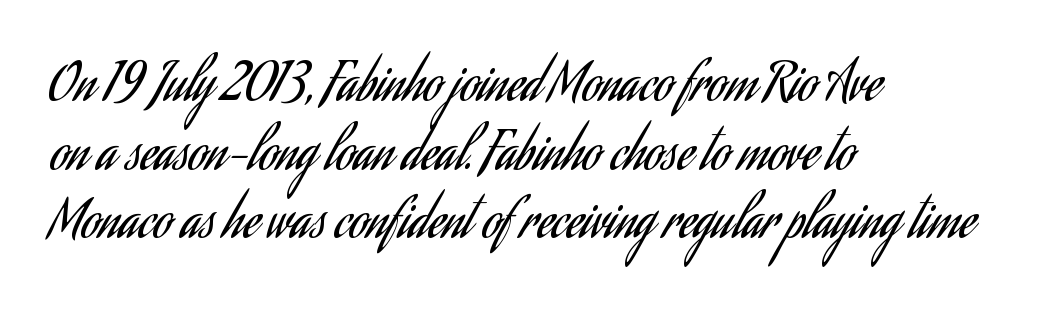
The image shows 52 px regular-weight, condensed sans-serif type; set left-aligned, normal line spacing (1.32x), normal letter spacing, not underlined; low stroke contrast and a small x-height.
